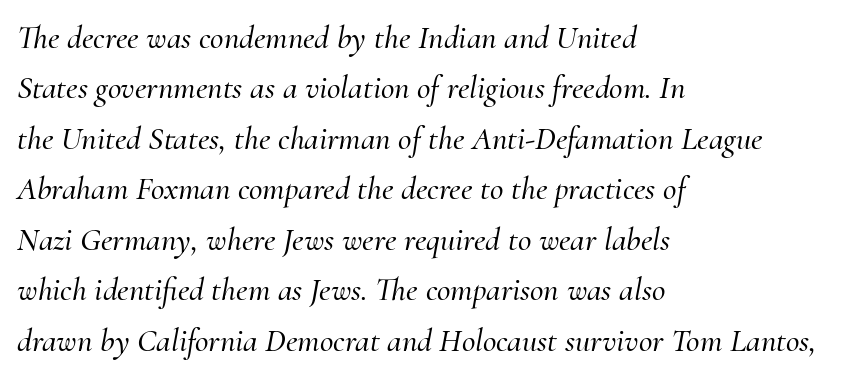
{"serif": "yes", "italic": "yes", "lean": "right", "slant_degrees": 10, "width": "normal", "stroke_contrast": "medium", "x_height": "small", "monospaced": "no", "underline": "no", "align": "left", "line_spacing": "normal", "line_spacing_ratio": 1.53, "letter_spacing": "normal", "letter_spacing_em": 0.0, "glyph_px": 33}
